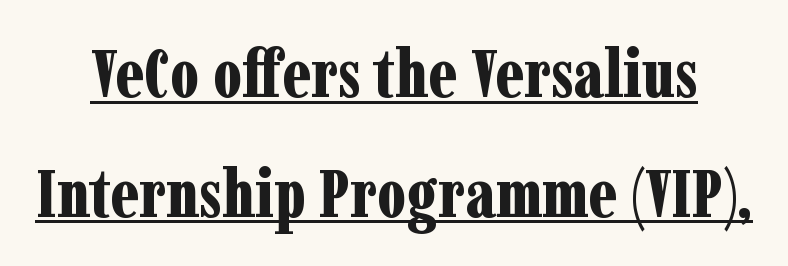
The type sits square on the baseline with zero lean. This sample has the flowing, uneven cadence of proportional lettering. Caption: lettering with a line underneath. The rendering keeps characters at their native spacing.
